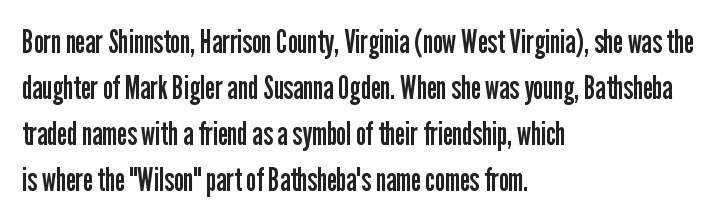
{"serif": "no", "italic": "no", "bold": "no", "weight": "regular", "width": "condensed", "stroke_contrast": "low", "x_height": "medium", "monospaced": "no", "underline": "no", "align": "left", "line_spacing": "normal", "line_spacing_ratio": 1.44, "letter_spacing": "normal", "letter_spacing_em": 0.0, "glyph_px": 32}
